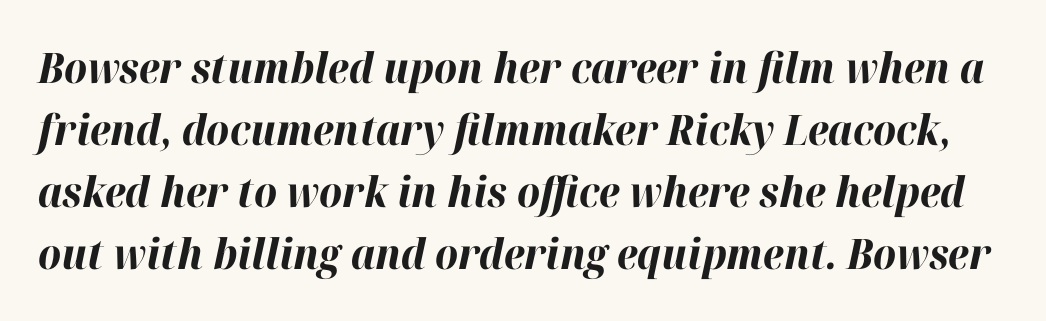
Check the space under the baseline: it is left empty. The passage shown has conventional tracking throughout. Emphasis by weight is at full strength: bold. Every character sits at an angle, as italics do. The lines sit at an ordinary, default distance from one another. These lines are rendered in a variable-pitch font.
